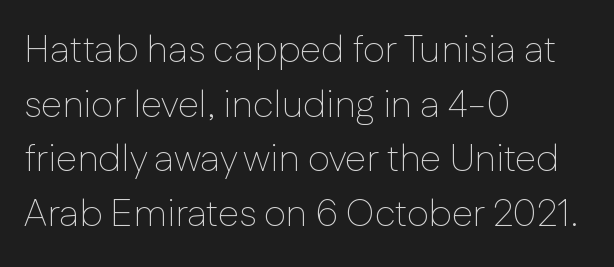
The image shows 38 px thin sans-serif type, upright; set left-aligned, normal line spacing (1.44x), normal letter spacing, not underlined; low stroke contrast and a medium x-height.
